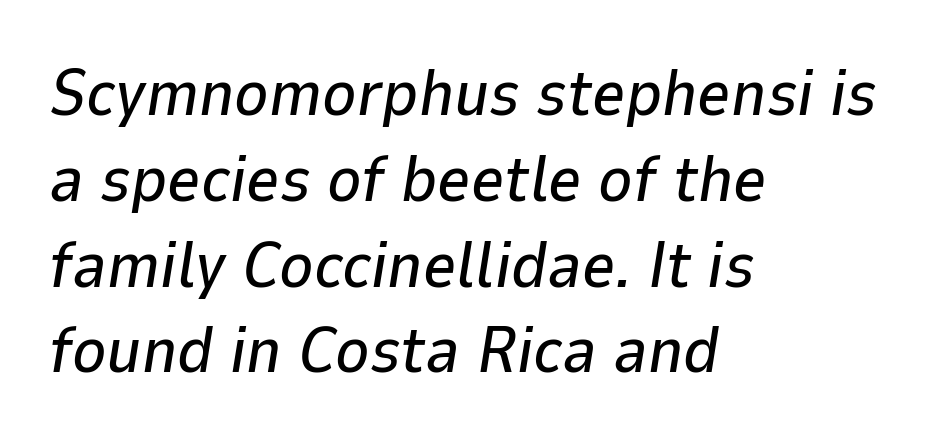
Q: Is the text italic (slanted)? A: Yes, it leans right by about 9 degrees.
Q: Is the text underlined? A: No.
Q: How is the paragraph aligned? A: Left-aligned.
Q: Is the spacing between letters normal or unusually wide? A: Normal.
Q: Is the spacing between lines tight, normal or loose? A: Normal.
Q: Width (condensed, normal, or wide)? A: Normal.
Q: Stroke contrast? A: Low.
Q: x-height? A: Medium.
Q: Monospaced? A: No.
